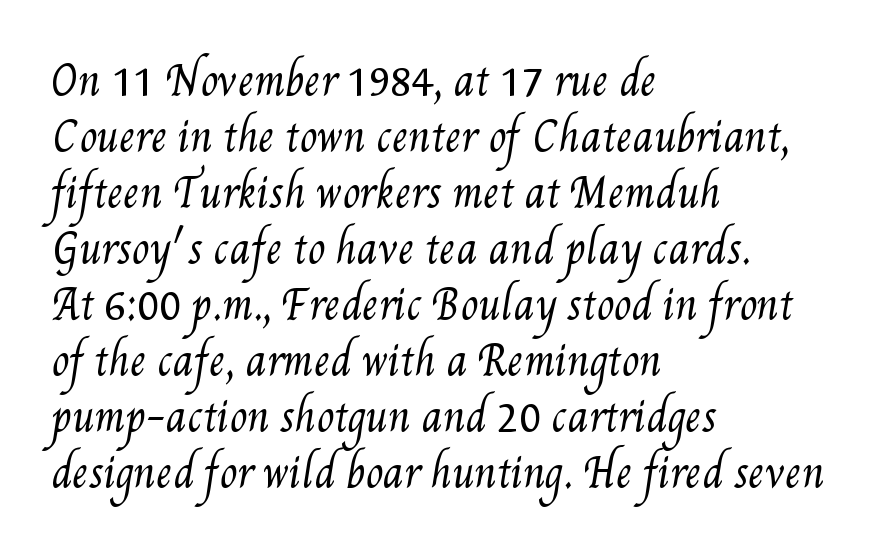
{"bold": "no", "weight": "regular", "width": "condensed", "stroke_contrast": "medium", "x_height": "small", "monospaced": "no", "underline": "no", "align": "left", "line_spacing": "normal", "line_spacing_ratio": 1.4, "letter_spacing": "normal", "letter_spacing_em": 0.0, "glyph_px": 40}
